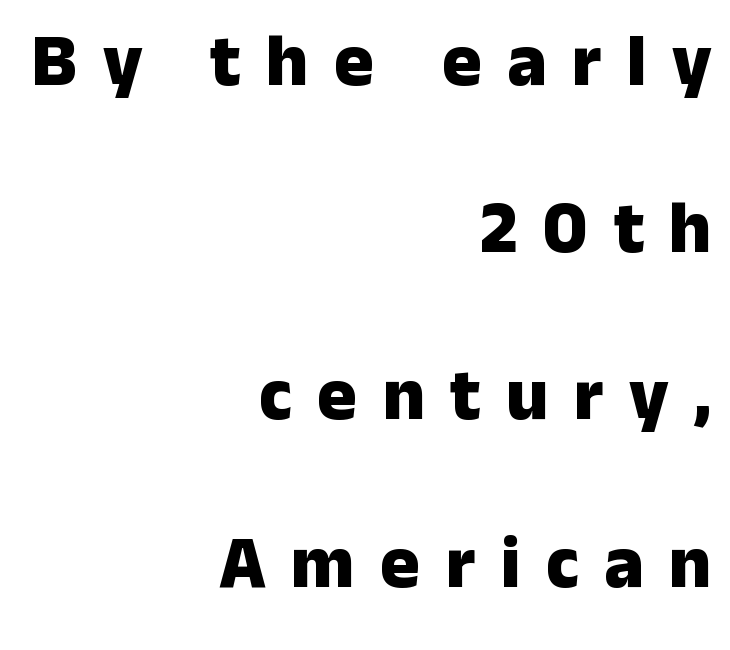
The letters stand upright; this is a roman face. Any mark beneath the type? The region is blank. Looks like regular typesetting: each glyph gets only the width it needs. Plenty of ink on the page — the face is bold. I'd call this a sans setting — the letters go barefoot. Does the leading feel generous? Absolutely, it's lavish.
